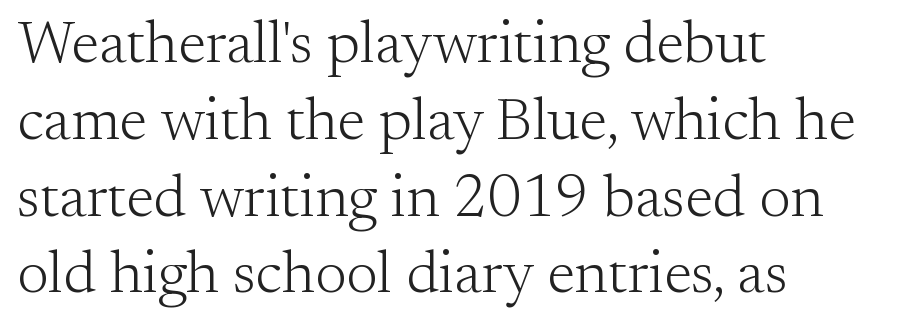
The rows are spaced the way most documents space them. Compared with a centered layout, this one pins lines to the left instead. This rendering features lettering with no underline. The rendering keeps characters at their native spacing. Stems here are at most as thick as an everyday book face.
